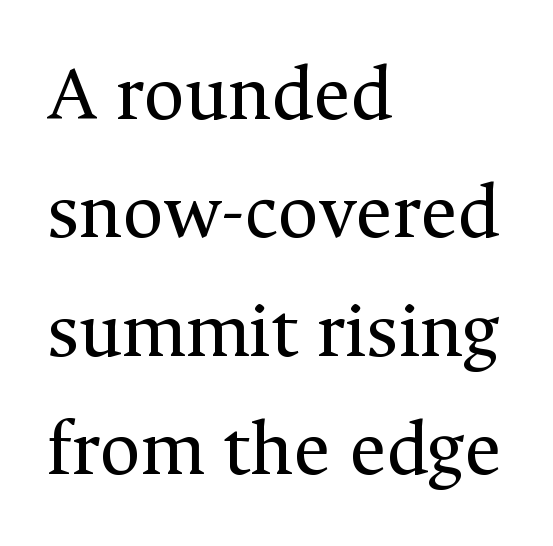
Q: Is the text bold? A: No.
Q: Is the text italic (slanted)? A: No, it is upright.
Q: Is the typeface a serif or a sans-serif typeface? A: Serif.
Q: Is the text underlined? A: No.
Q: How is the paragraph aligned? A: Left-aligned.
Q: Is the spacing between letters normal or unusually wide? A: Normal.
Q: Is the spacing between lines tight, normal or loose? A: Normal.
Q: Width (condensed, normal, or wide)? A: Normal.
Q: Stroke contrast? A: Medium.
Q: x-height? A: Medium.
Q: Monospaced? A: No.
